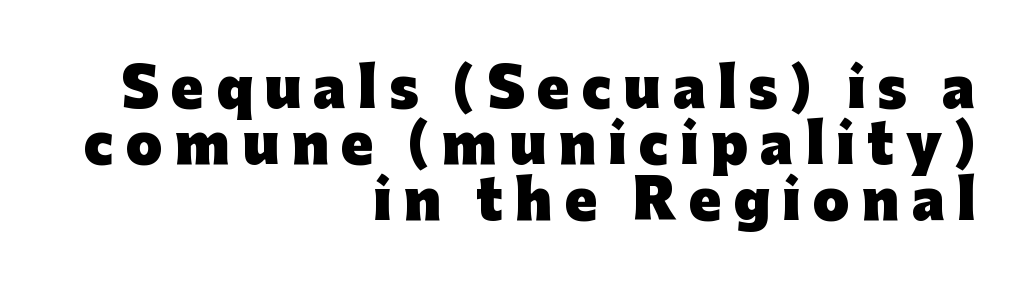
Q: Is the text bold? A: Yes.
Q: Is the text italic (slanted)? A: No, it is upright.
Q: Is the typeface a serif or a sans-serif typeface? A: Sans-serif.
Q: Is the text underlined? A: No.
Q: How is the paragraph aligned? A: Right-aligned.
Q: Is the spacing between letters normal or unusually wide? A: Unusually wide.
Q: Is the spacing between lines tight, normal or loose? A: Tight.
Q: Width (condensed, normal, or wide)? A: Normal.
Q: Stroke contrast? A: Low.
Q: x-height? A: Medium.
Q: Monospaced? A: No.
